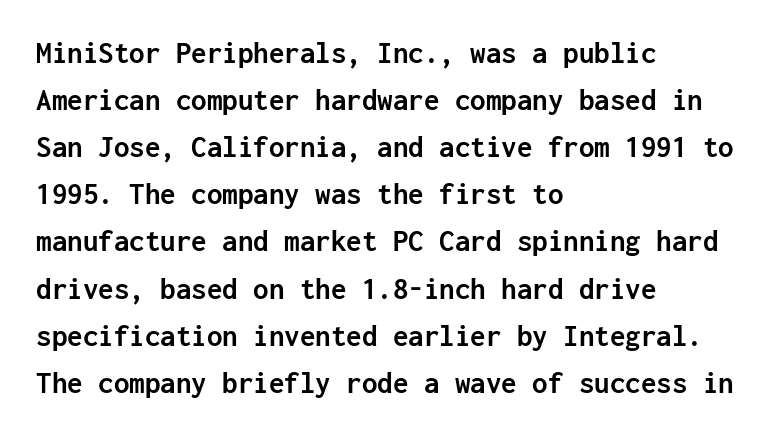
You could count columns in this text — the font is strictly monospaced. Only glyphs here, with clear space below each row. The face used here is rendered with its standard letterfit. It's the straight-up-and-down kind of type. Compared with typical paragraphs, the rows here are spaced about the same. Line starts are locked; line ends wander.
